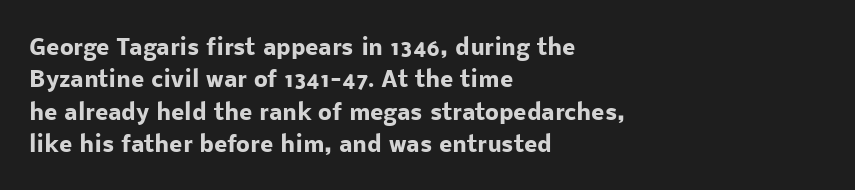
{"italic": "no", "bold": "yes", "underline": "no", "align": "left", "line_spacing": "normal", "line_spacing_ratio": 1.47, "letter_spacing": "normal", "letter_spacing_em": 0.0, "glyph_px": 22}
